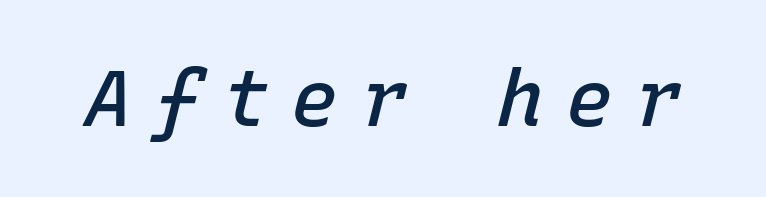
{"italic": "yes", "lean": "right", "slant_degrees": 15, "bold": "semi", "weight": "semibold", "width": "normal", "stroke_contrast": "low", "x_height": "medium", "monospaced": "yes", "underline": "no", "letter_spacing": "wide", "letter_spacing_em": 0.28, "glyph_px": 78}
